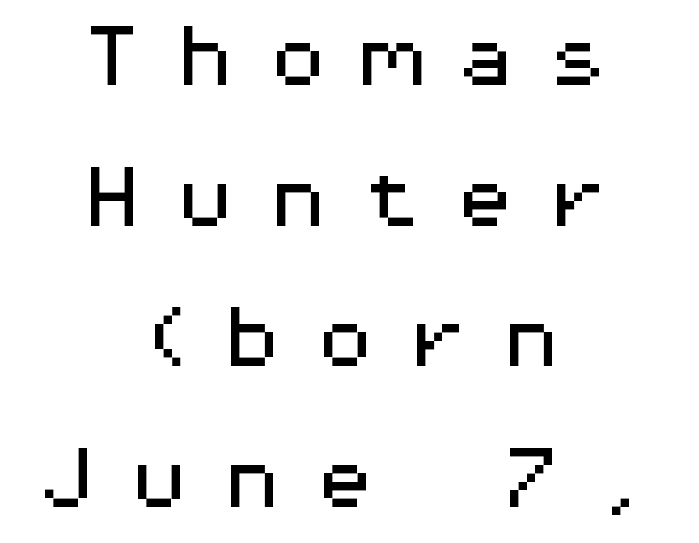
Q: Is the text italic (slanted)? A: No, it is upright.
Q: Is the typeface a serif or a sans-serif typeface? A: Sans-serif.
Q: Is the text underlined? A: No.
Q: How is the paragraph aligned? A: Centered.
Q: Is the spacing between letters normal or unusually wide? A: Unusually wide.
Q: Is the spacing between lines tight, normal or loose? A: Loose.
Q: Width (condensed, normal, or wide)? A: Wide.
Q: Stroke contrast? A: Medium.
Q: x-height? A: Medium.
Q: Monospaced? A: Yes.
